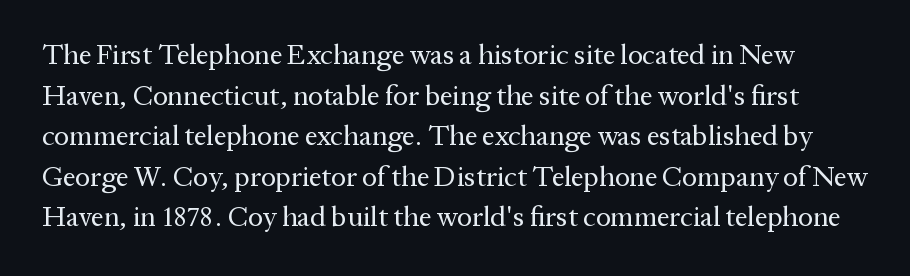
The image shows 28 px regular-weight serif type, upright; set normal line spacing (1.45x), normal letter spacing, not underlined; medium stroke contrast and a medium x-height.
